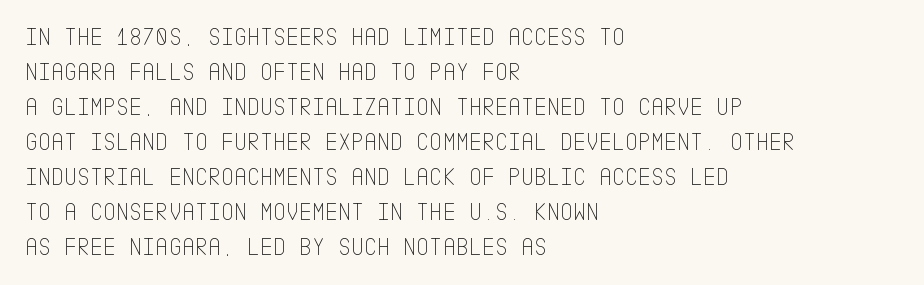
Q: Is the text bold? A: No.
Q: Is the text italic (slanted)? A: No, it is upright.
Q: Is the text underlined? A: No.
Q: How is the paragraph aligned? A: Left-aligned.
Q: Is the spacing between letters normal or unusually wide? A: Normal.
Q: Is the spacing between lines tight, normal or loose? A: Normal.
